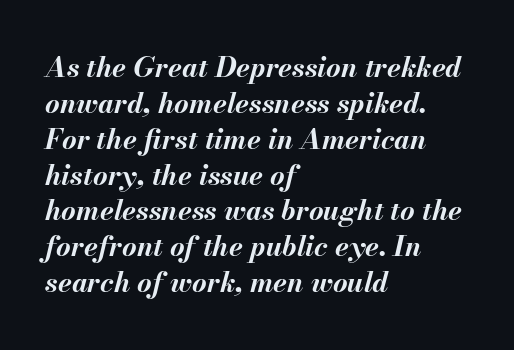
The image shows 28 px bold type, italic (leaning right); set left-aligned, normal line spacing (1.28x), normal letter spacing, not underlined; medium stroke contrast and a small x-height.
